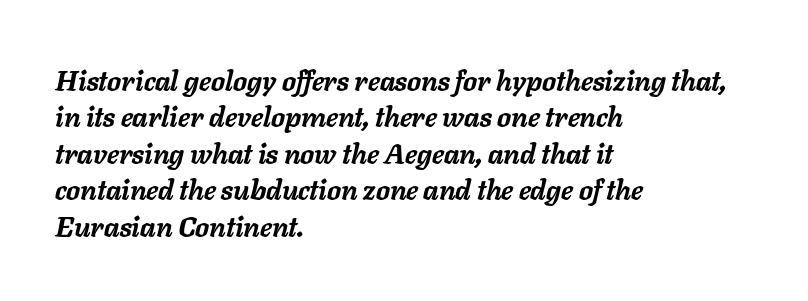
The ragged edge is on the right, which tells us the setting is flush left. Standard letterfit; no display-style spreading of the glyphs. In terms of posture, this sample is oblique. The font is running at its bold setting. Spacing verdict: proportional, widths tailored to each character.
